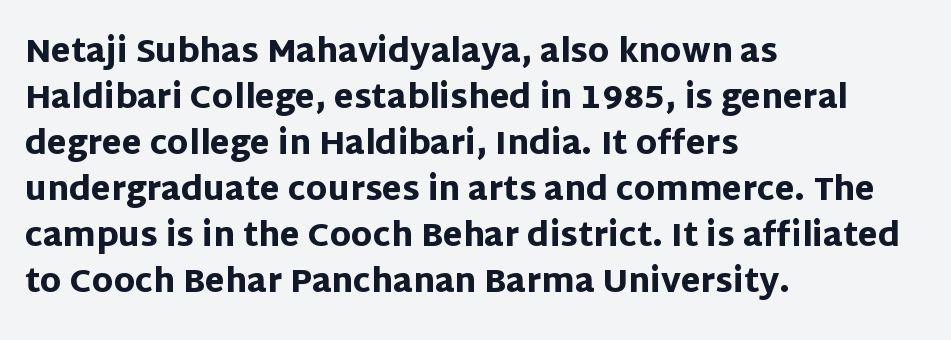
{"serif": "no", "italic": "no", "bold": "yes", "weight": "heavy", "width": "normal", "stroke_contrast": "low", "x_height": "large", "monospaced": "no", "underline": "no", "align": "left", "line_spacing": "normal", "line_spacing_ratio": 1.44, "letter_spacing": "normal", "letter_spacing_em": 0.0, "glyph_px": 32}
